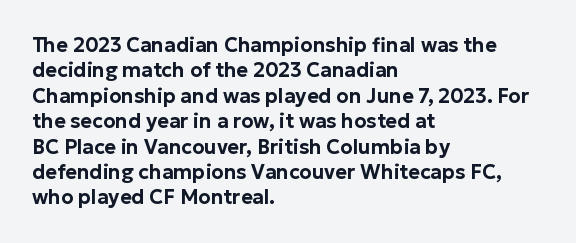
Layout note: lines flush left. The zone under the glyphs is completely vacant. The gaps between neighbouring characters are ordinary and unremarkable. Ascenders rise straight up at ninety degrees. Leading matches the norm, producing a regular column.
